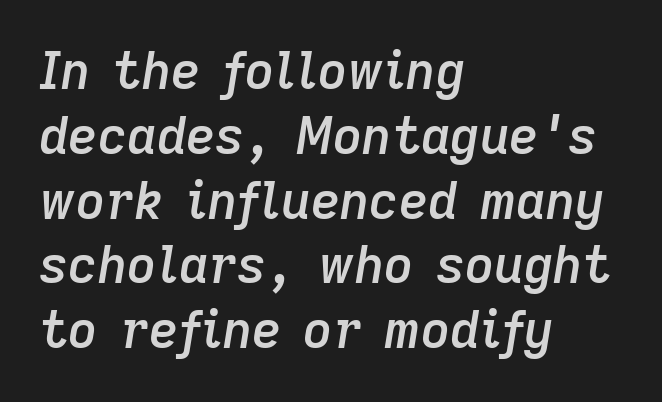
The image shows 51 px semibold type, italic (leaning right); set left-aligned, normal line spacing (1.27x), normal letter spacing, not underlined; low stroke contrast and a medium x-height.
